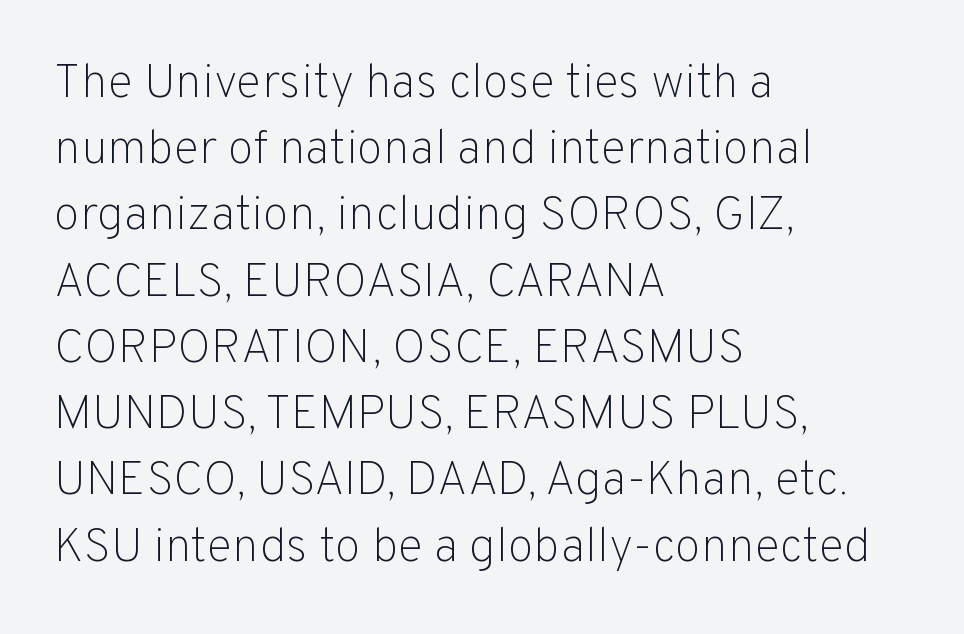
The image shows 48 px light sans-serif type, upright; set left-aligned, normal line spacing (1.38x), normal letter spacing, not underlined; low stroke contrast and a medium x-height.
